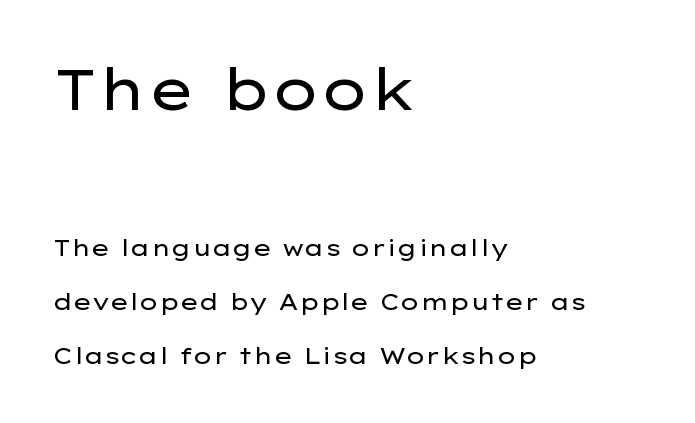
The letters carry no serifs — their stems end cleanly without finishing strokes. Here the glyphs are tracked normally, forming tight word shapes. Proportional: the letters do not fall into vertical columns. Ink coverage per letter is moderate at most.
